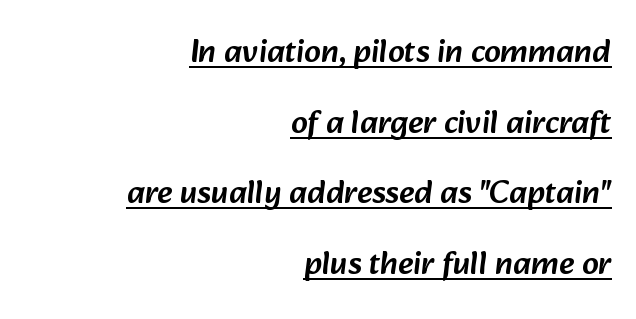
{"serif": "no", "width": "normal", "stroke_contrast": "low", "x_height": "medium", "monospaced": "no", "underline": "yes", "align": "right", "line_spacing": "loose", "line_spacing_ratio": 2.14, "letter_spacing": "normal", "letter_spacing_em": 0.0, "glyph_px": 33}
